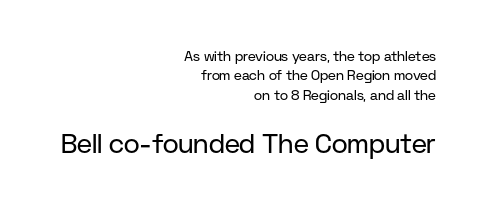
Q: Is the text bold? A: No.
Q: Is the text italic (slanted)? A: No, it is upright.
Q: Is the text underlined? A: No.
Q: How is the paragraph aligned? A: Right-aligned.
Q: Is the spacing between letters normal or unusually wide? A: Normal.
Q: Is the spacing between lines tight, normal or loose? A: Normal.
Q: Which block of text is set in a larger size, the first (top) or the second (bottom)? A: The second (bottom) one.
